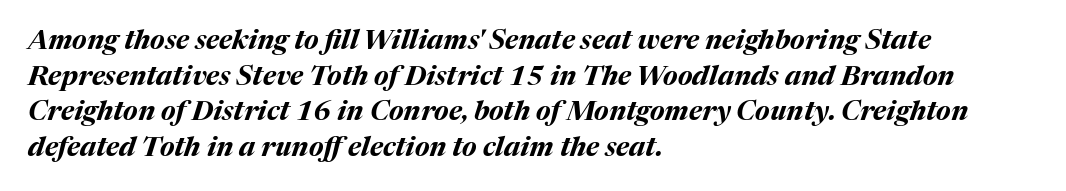
Bare-footed words on every line. Default kerning and tracking; the words read as compact shapes. This sample keeps an unexceptional amount of space between lines. Line beginnings align vertically; line endings do not. What weight is shown? A full bold with thick strokes. Every character sits at an angle, as italics do.
